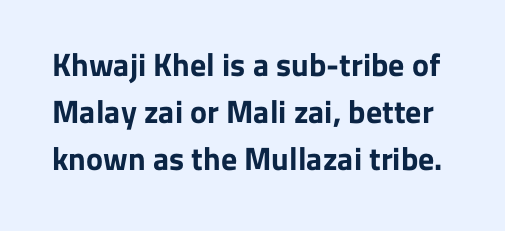
What kind of face is this? One without serifs — a sans. Character widths vary here, with narrow letters taking less room than wide ones. Posture: vertical. Plain, unruled lines of type. If you measured baseline to baseline, you'd find a middling distance. This rendering leaves character spacing at its baseline value.
